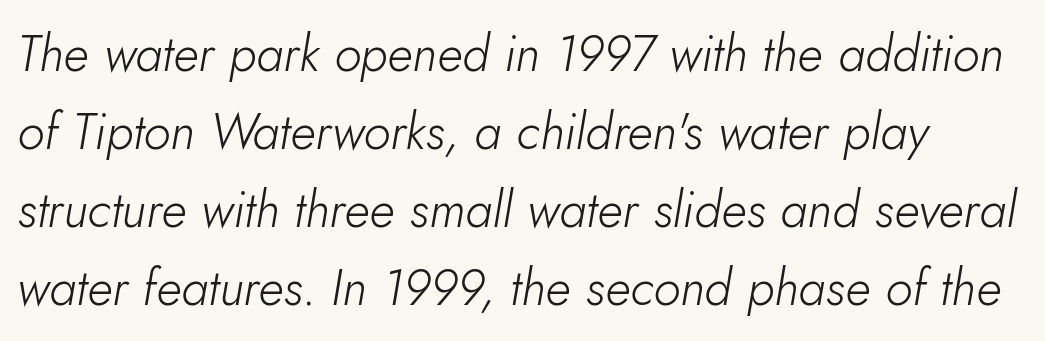
The image shows 50 px light type, italic (leaning right); set normal line spacing (1.56x), normal letter spacing, not underlined; low stroke contrast and a small x-height.
